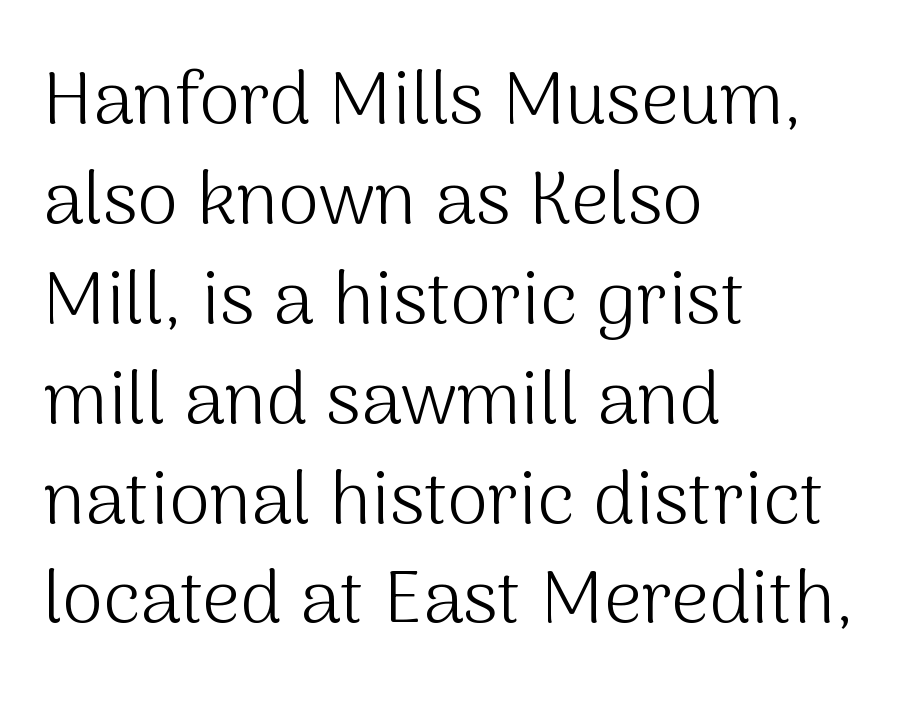
{"serif": "no", "italic": "no", "bold": "no", "weight": "light", "width": "normal", "stroke_contrast": "medium", "x_height": "medium", "monospaced": "no", "underline": "no", "align": "left", "line_spacing": "normal", "line_spacing_ratio": 1.35, "letter_spacing": "normal", "letter_spacing_em": 0.0, "glyph_px": 74}
